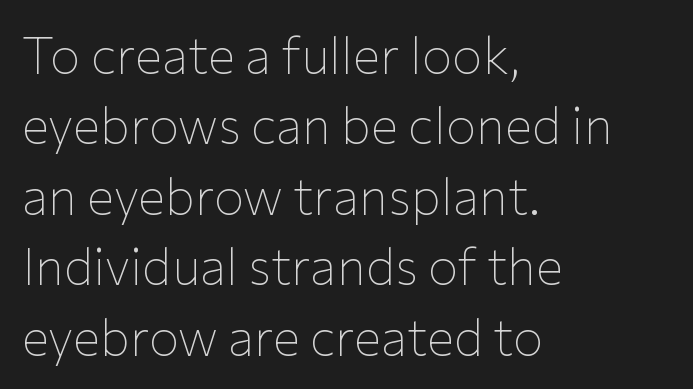
The image shows 51 px thin sans-serif type, upright; set left-aligned, normal line spacing (1.38x), normal letter spacing, not underlined; low stroke contrast and a medium x-height.
